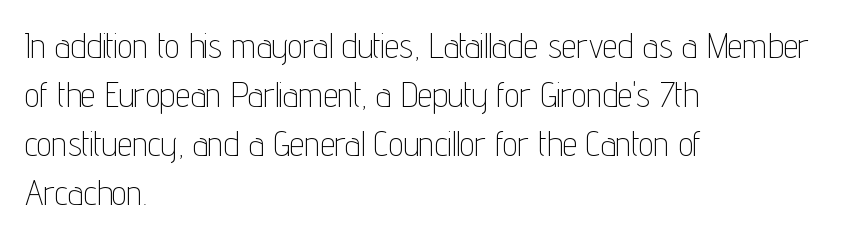
{"serif": "no", "italic": "no", "bold": "no", "weight": "thin", "width": "condensed", "stroke_contrast": "low", "x_height": "medium", "monospaced": "no", "underline": "no", "align": "left", "line_spacing": "normal", "line_spacing_ratio": 1.44, "letter_spacing": "normal", "letter_spacing_em": 0.0, "glyph_px": 34}
